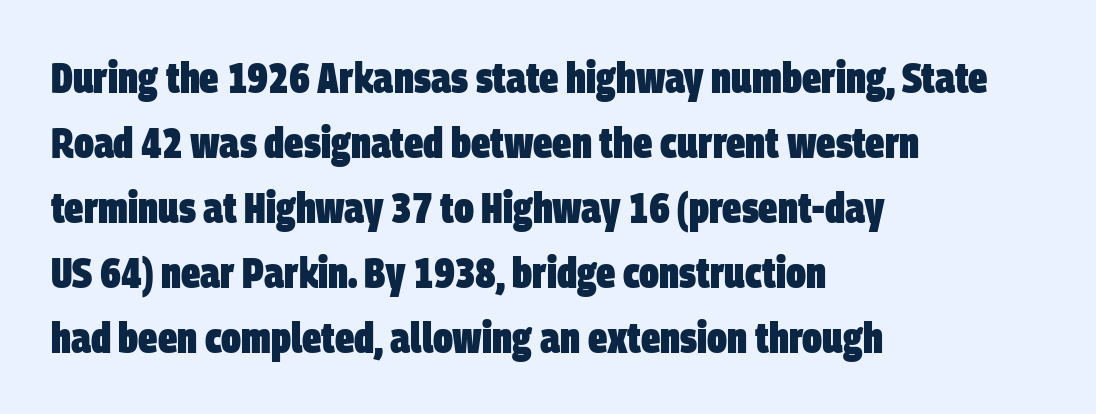
Q: Is the text bold? A: Yes.
Q: Is the typeface a serif or a sans-serif typeface? A: Sans-serif.
Q: Is the text underlined? A: No.
Q: How is the paragraph aligned? A: Left-aligned.
Q: Is the spacing between letters normal or unusually wide? A: Normal.
Q: Is the spacing between lines tight, normal or loose? A: Normal.
Q: Width (condensed, normal, or wide)? A: Condensed.
Q: Stroke contrast? A: Low.
Q: x-height? A: Large.
Q: Monospaced? A: No.
